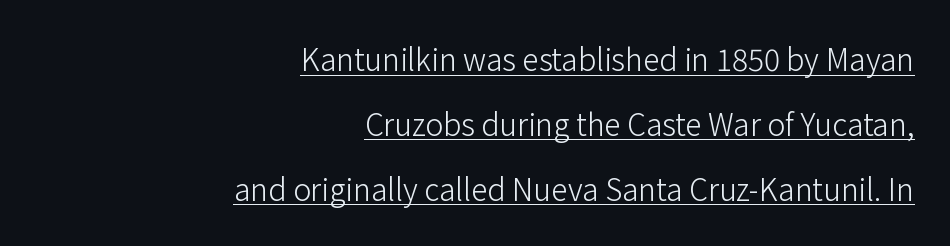
The image shows 30 px light sans-serif type, upright; set right-aligned, loose line spacing (2.16x), normal letter spacing, underlined; low stroke contrast and a medium x-height.
